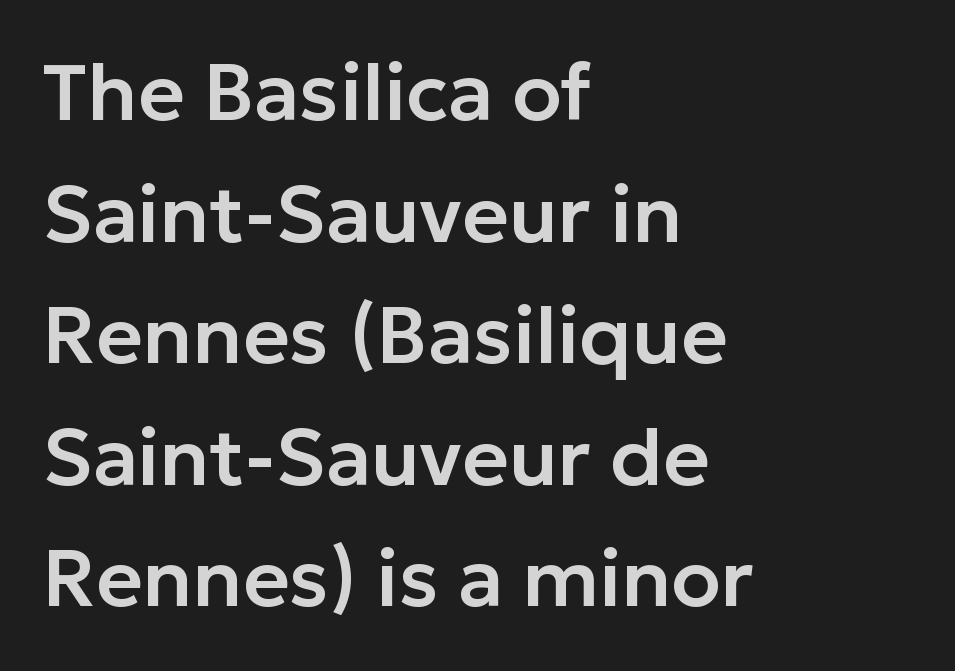
Q: Is the text italic (slanted)? A: No, it is upright.
Q: Is the typeface a serif or a sans-serif typeface? A: Sans-serif.
Q: Is the text underlined? A: No.
Q: How is the paragraph aligned? A: Left-aligned.
Q: Is the spacing between letters normal or unusually wide? A: Normal.
Q: Is the spacing between lines tight, normal or loose? A: Normal.
Q: Width (condensed, normal, or wide)? A: Normal.
Q: Stroke contrast? A: Low.
Q: x-height? A: Medium.
Q: Monospaced? A: No.
